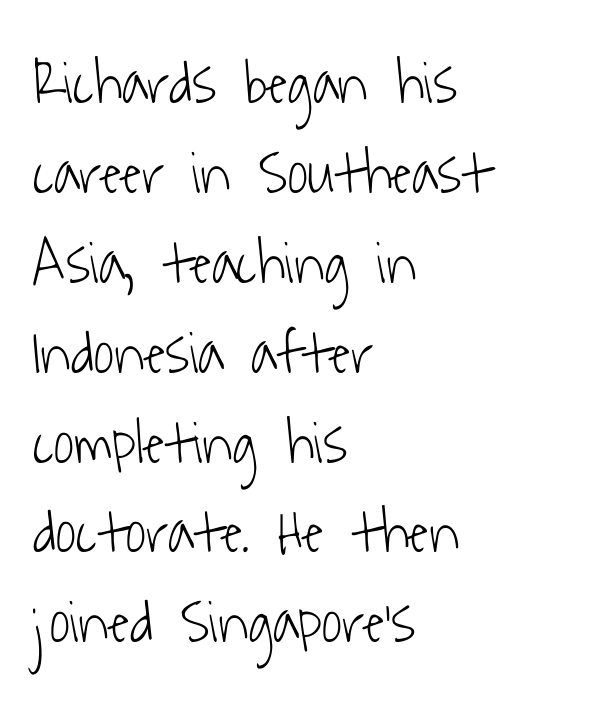
The image shows 62 px light, condensed sans-serif type; set left-aligned, normal line spacing (1.45x), normal letter spacing, not underlined; low stroke contrast and a medium x-height.
